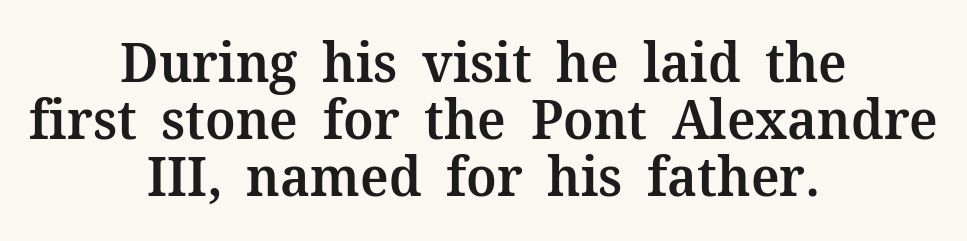
{"serif": "yes", "italic": "no", "bold": "semi", "weight": "semibold", "width": "normal", "stroke_contrast": "medium", "x_height": "medium", "monospaced": "no", "underline": "no", "align": "center", "line_spacing": "tight", "line_spacing_ratio": 1.04, "letter_spacing": "normal", "letter_spacing_em": 0.0, "glyph_px": 55}
